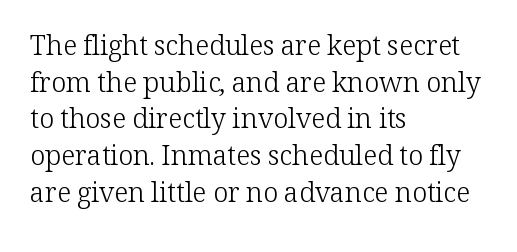
{"italic": "no", "bold": "no", "underline": "no", "align": "left", "line_spacing": "normal", "line_spacing_ratio": 1.36, "letter_spacing": "normal", "letter_spacing_em": 0.0, "glyph_px": 27}
